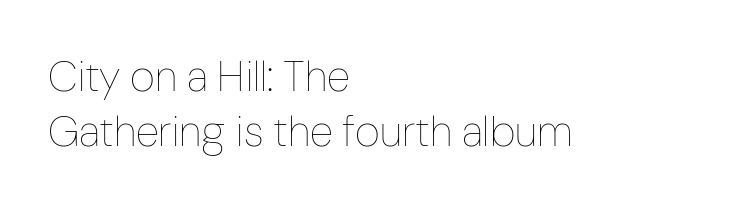
{"italic": "no", "bold": "no", "weight": "thin", "width": "condensed", "stroke_contrast": "low", "x_height": "medium", "monospaced": "no", "underline": "no", "align": "left", "line_spacing": "normal", "line_spacing_ratio": 1.28, "letter_spacing": "normal", "letter_spacing_em": 0.0, "glyph_px": 43}
